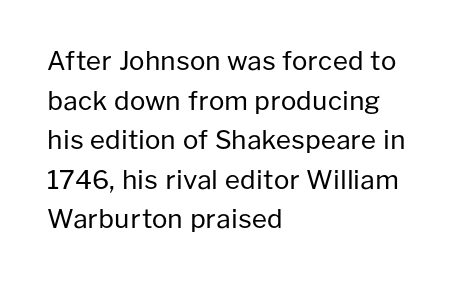
{"italic": "no", "bold": "no", "underline": "no", "align": "left", "line_spacing": "normal", "line_spacing_ratio": 1.52, "letter_spacing": "normal", "letter_spacing_em": 0.0, "glyph_px": 26}
